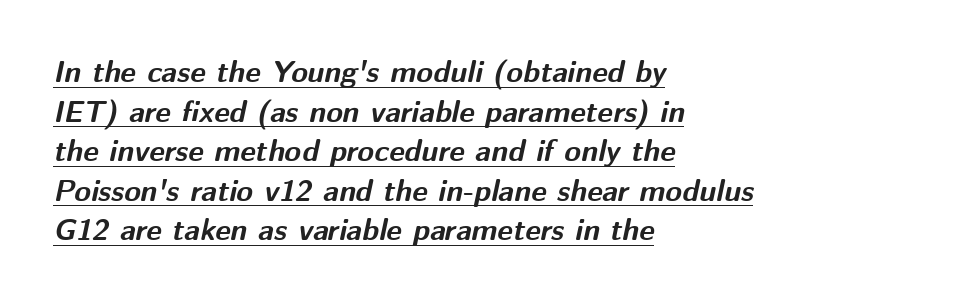
The lines in this sample share a left origin and differ only in where they stop. The whole block is typeset with a tilt. A typographer would call this underscored text. This rendering leaves character spacing at its baseline value.
